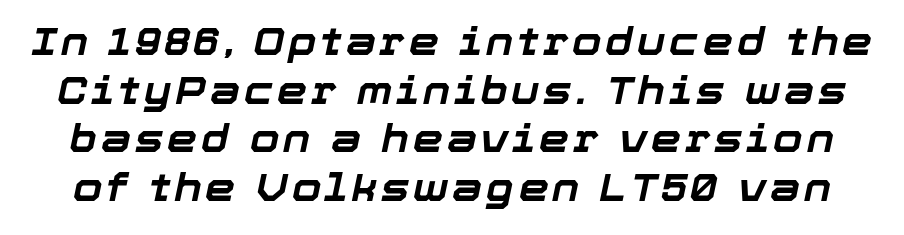
Q: Is the text bold? A: Yes.
Q: Is the text italic (slanted)? A: Yes, it leans right by about 12 degrees.
Q: Is the text underlined? A: No.
Q: Is the spacing between lines tight, normal or loose? A: Normal.
Q: Width (condensed, normal, or wide)? A: Normal.
Q: Stroke contrast? A: Low.
Q: x-height? A: Medium.
Q: Monospaced? A: No.
